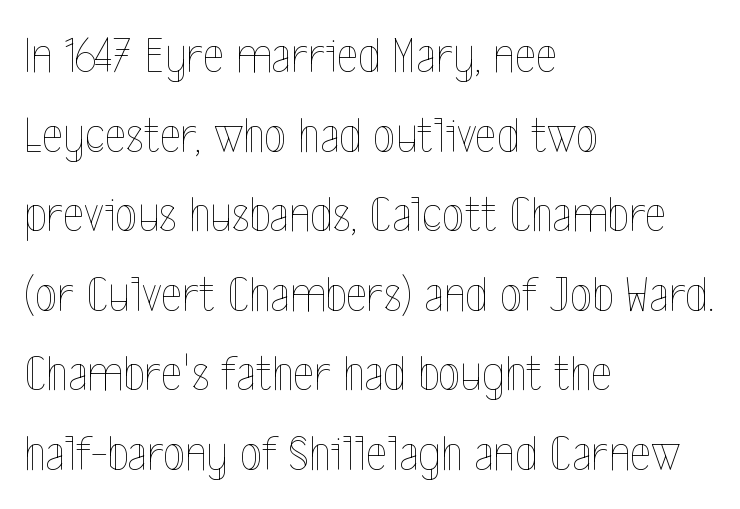
The rendering uses natural spacing where letterforms have individual widths. You could call the tracking neutral — neither tight nor loose. Does the leading feel generous? No, just average. Weight: in the light-to-regular range. Horizontally, the lines are justified to the leading edge only. The gap between lines stays unmarked.
